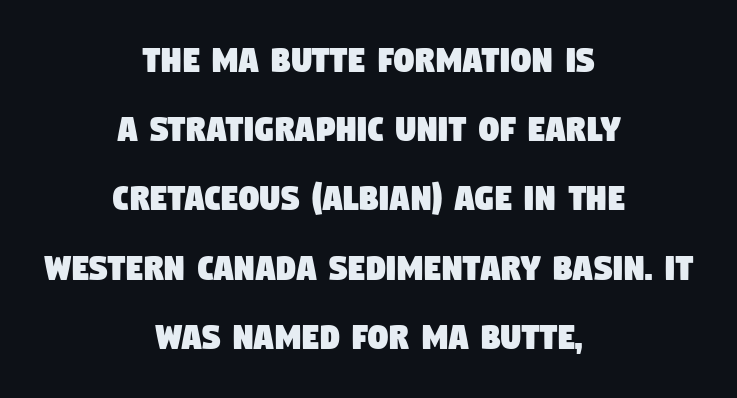
Q: Is the typeface a serif or a sans-serif typeface? A: Sans-serif.
Q: Is the text underlined? A: No.
Q: How is the paragraph aligned? A: Centered.
Q: Is the spacing between letters normal or unusually wide? A: Normal.
Q: Width (condensed, normal, or wide)? A: Condensed.
Q: Stroke contrast? A: Low.
Q: x-height? A: Large.
Q: Monospaced? A: No.
